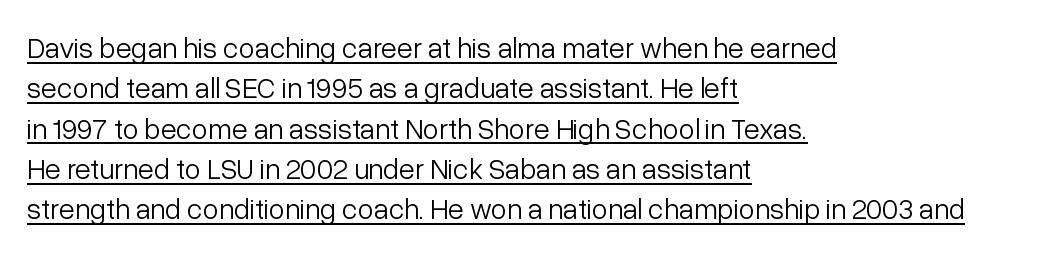
{"serif": "no", "italic": "no", "bold": "no", "weight": "light", "width": "normal", "stroke_contrast": "low", "x_height": "medium", "monospaced": "no", "underline": "yes", "align": "left", "line_spacing": "normal", "line_spacing_ratio": 1.39, "letter_spacing": "normal", "letter_spacing_em": 0.0, "glyph_px": 29}
